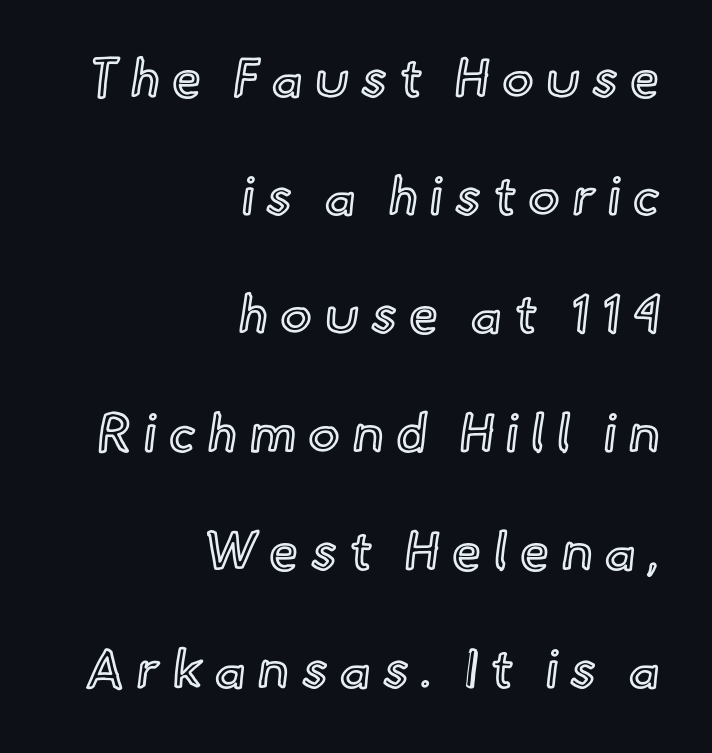
{"width": "normal", "x_height": "small", "monospaced": "no", "underline": "no", "align": "right", "line_spacing": "loose", "line_spacing_ratio": 2.23, "letter_spacing": "wide", "letter_spacing_em": 0.23, "glyph_px": 53}
